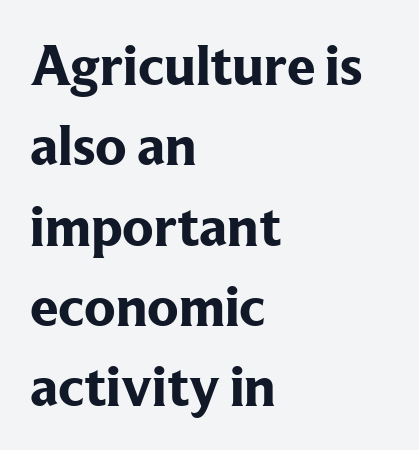
Q: Is the text bold? A: Yes.
Q: Is the text italic (slanted)? A: No, it is upright.
Q: Is the typeface a serif or a sans-serif typeface? A: Serif.
Q: Is the text underlined? A: No.
Q: How is the paragraph aligned? A: Left-aligned.
Q: Is the spacing between letters normal or unusually wide? A: Normal.
Q: Is the spacing between lines tight, normal or loose? A: Normal.
Q: Width (condensed, normal, or wide)? A: Normal.
Q: Stroke contrast? A: Low.
Q: x-height? A: Medium.
Q: Monospaced? A: No.
